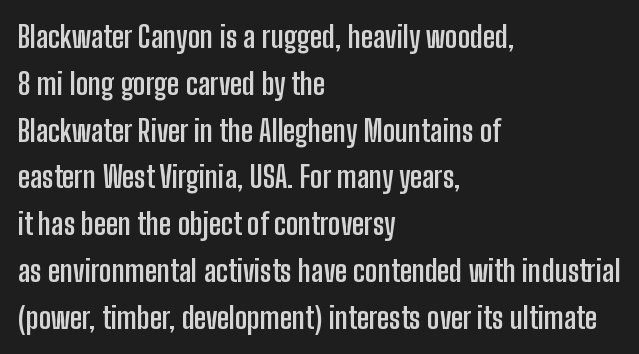
The image shows 30 px semibold, condensed sans-serif type, upright; set left-aligned, normal line spacing (1.56x), normal letter spacing, not underlined; low stroke contrast and a medium x-height.
